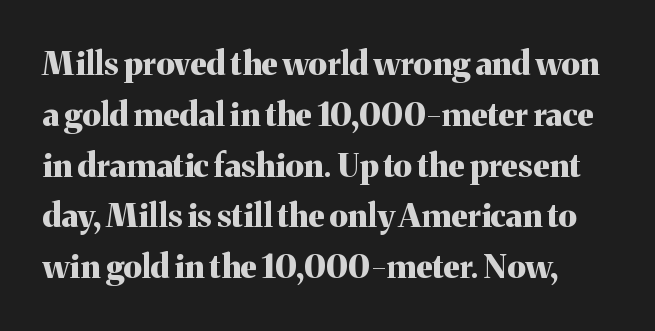
Q: Is the text bold? A: Yes.
Q: Is the text italic (slanted)? A: No, it is upright.
Q: Is the typeface a serif or a sans-serif typeface? A: Serif.
Q: Is the text underlined? A: No.
Q: Is the spacing between letters normal or unusually wide? A: Normal.
Q: Is the spacing between lines tight, normal or loose? A: Normal.
Q: Width (condensed, normal, or wide)? A: Normal.
Q: Stroke contrast? A: Medium.
Q: x-height? A: Medium.
Q: Monospaced? A: No.
